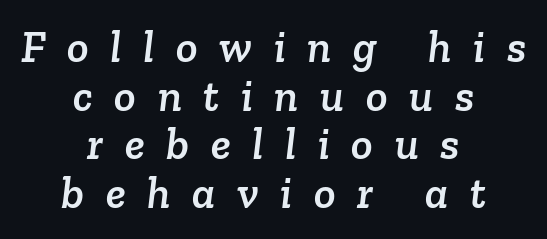
Q: Is the typeface a serif or a sans-serif typeface? A: Serif.
Q: Is the text underlined? A: No.
Q: How is the paragraph aligned? A: Centered.
Q: Is the spacing between letters normal or unusually wide? A: Unusually wide.
Q: Is the spacing between lines tight, normal or loose? A: Tight.
Q: Width (condensed, normal, or wide)? A: Normal.
Q: Stroke contrast? A: Low.
Q: x-height? A: Medium.
Q: Monospaced? A: No.
